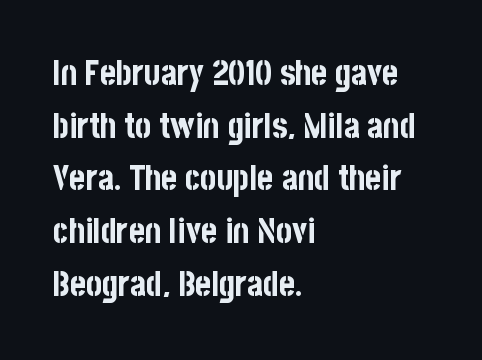
{"serif": "no", "italic": "no", "bold": "yes", "weight": "bold", "width": "condensed", "stroke_contrast": "low", "x_height": "large", "monospaced": "no", "underline": "no", "align": "left", "line_spacing": "normal", "line_spacing_ratio": 1.55, "letter_spacing": "normal", "letter_spacing_em": 0.0, "glyph_px": 34}
